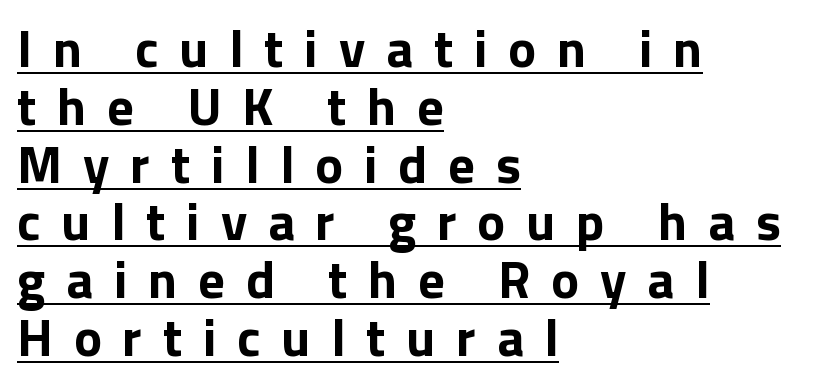
A full-strength bold gives these letters their thick strokes. Line starts are locked; line ends wander. Ascenders rise straight up at ninety degrees. This sample uses a sans-serif face. A typesetter would call this proportional, since set widths differ per character.
